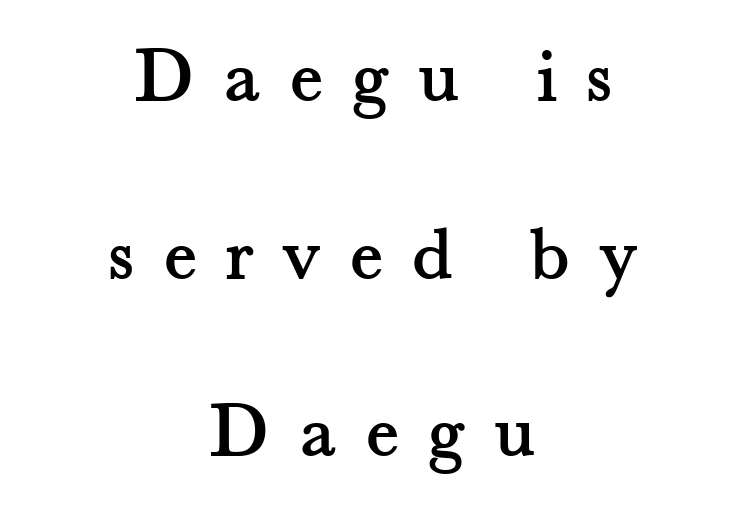
{"serif": "yes", "italic": "no", "width": "normal", "stroke_contrast": "medium", "x_height": "small", "monospaced": "no", "underline": "no", "align": "center", "line_spacing": "loose", "line_spacing_ratio": 2.25, "letter_spacing": "wide", "letter_spacing_em": 0.37, "glyph_px": 79}
